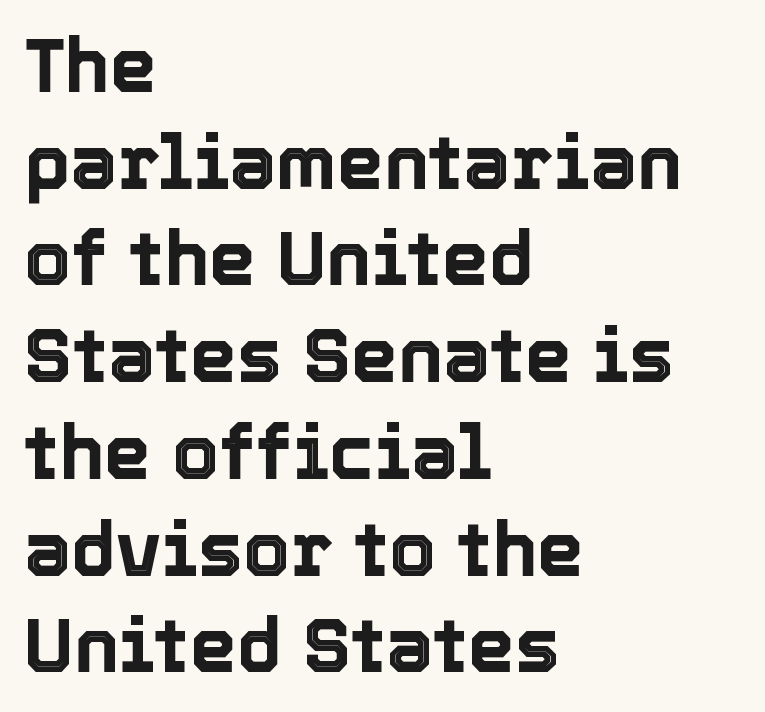
{"italic": "no", "width": "normal", "x_height": "medium", "monospaced": "no", "underline": "no", "align": "left", "line_spacing": "normal", "line_spacing_ratio": 1.29, "letter_spacing": "normal", "letter_spacing_em": 0.0, "glyph_px": 75}
